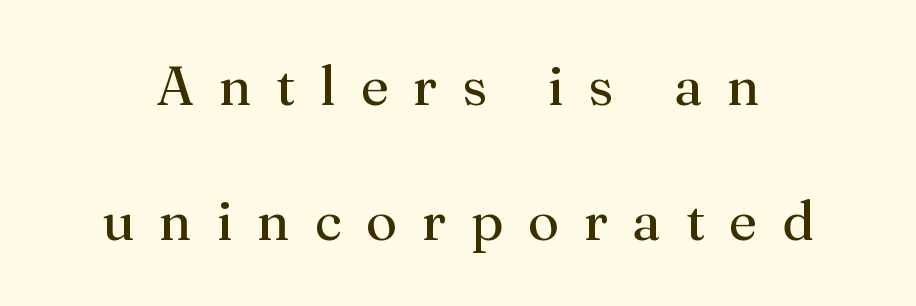
The typeface has the unassuming heft of standard copy or less. The space beneath each line is pristine and unruled. You can tell it's not italic because the verticals are truly vertical. Character widths vary here, with narrow letters taking less room than wide ones.
